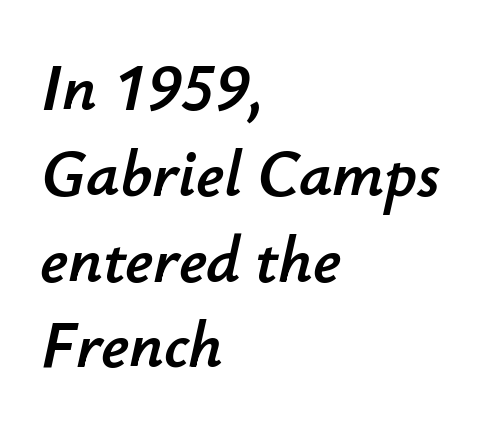
{"italic": "yes", "lean": "right", "slant_degrees": 12, "width": "normal", "stroke_contrast": "low", "x_height": "small", "monospaced": "no", "underline": "no", "align": "left", "line_spacing": "normal", "line_spacing_ratio": 1.3, "letter_spacing": "normal", "letter_spacing_em": 0.0, "glyph_px": 66}
